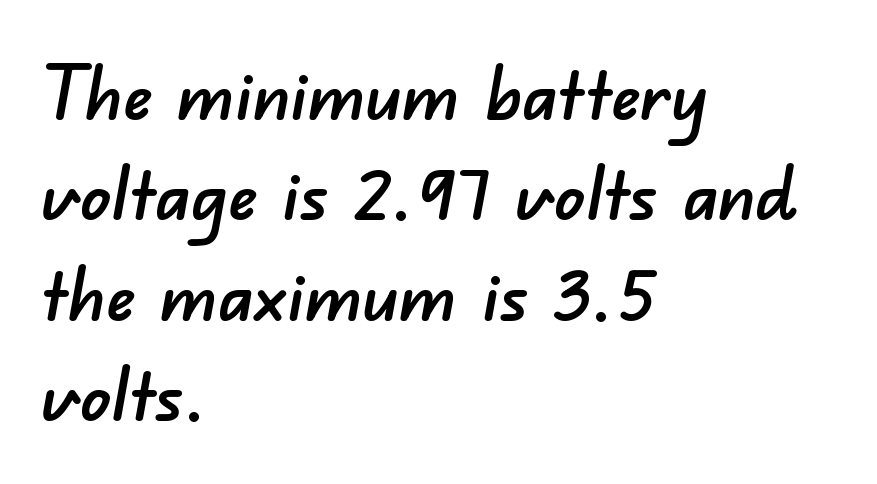
Q: Is the typeface a serif or a sans-serif typeface? A: Sans-serif.
Q: Is the text underlined? A: No.
Q: How is the paragraph aligned? A: Left-aligned.
Q: Is the spacing between letters normal or unusually wide? A: Normal.
Q: Is the spacing between lines tight, normal or loose? A: Normal.
Q: Width (condensed, normal, or wide)? A: Normal.
Q: Stroke contrast? A: Low.
Q: x-height? A: Small.
Q: Monospaced? A: No.
